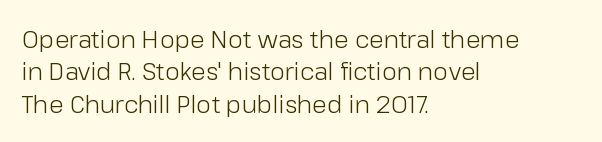
The image shows 24 px text type, upright; set left-aligned, normal line spacing (1.35x), normal letter spacing, not underlined.
